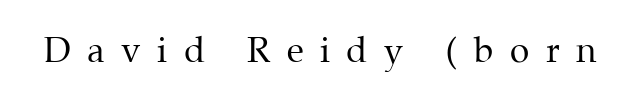
These lines are rendered in a variable-pitch font. Is the stroke heavy? The answer is a plain regular-or-lighter. The space directly below the letters is spotless. Characters follow at a spacing far wider than the type designer built in. A serif font was chosen for this passage.
